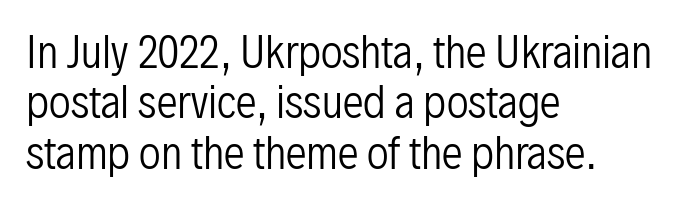
The image shows 42 px regular-weight, condensed sans-serif type, upright; set left-aligned, line spacing 1.2x, normal letter spacing, not underlined; low stroke contrast and a medium x-height.
